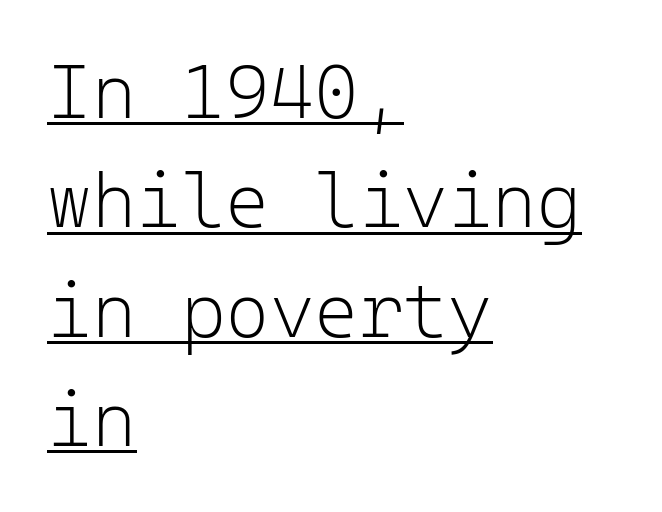
You could count columns in this text — the font is strictly monospaced. What's the leading like? Ordinary, nothing unusual. Layout note: lines flush left. Does the lettering tilt? It doesn't — this is upright. The letterforms sit at book weight or below. Look at the tracking — it's just the regular setting, nothing added.
